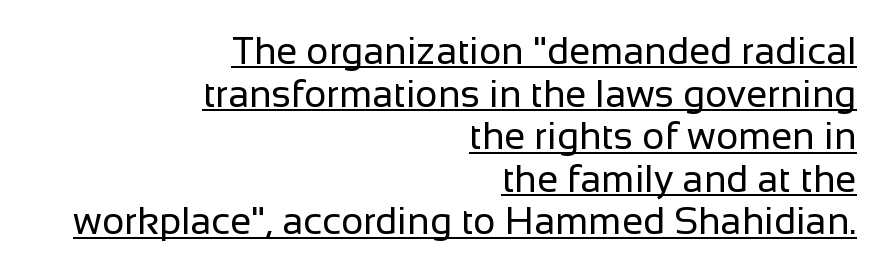
Q: Is the text bold? A: No.
Q: Is the text italic (slanted)? A: No, it is upright.
Q: Is the typeface a serif or a sans-serif typeface? A: Sans-serif.
Q: Is the text underlined? A: Yes.
Q: How is the paragraph aligned? A: Right-aligned.
Q: Is the spacing between letters normal or unusually wide? A: Normal.
Q: Is the spacing between lines tight, normal or loose? A: Tight.
Q: Width (condensed, normal, or wide)? A: Normal.
Q: Stroke contrast? A: Low.
Q: x-height? A: Medium.
Q: Monospaced? A: No.
